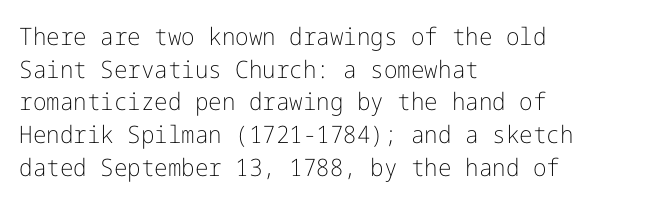
Q: Is the text bold? A: No.
Q: Is the text italic (slanted)? A: No, it is upright.
Q: Is the text underlined? A: No.
Q: How is the paragraph aligned? A: Left-aligned.
Q: Is the spacing between letters normal or unusually wide? A: Normal.
Q: Is the spacing between lines tight, normal or loose? A: Normal.
